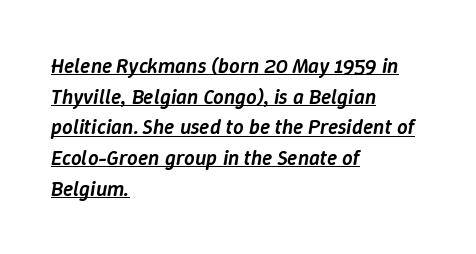
Compared with ordinary roman type, these characters are visibly tilted. No extra tracking has been applied to these lines. Weight check: semibold — heavier than regular, not quite bold. Notice how a bar underscores the lettering throughout.
